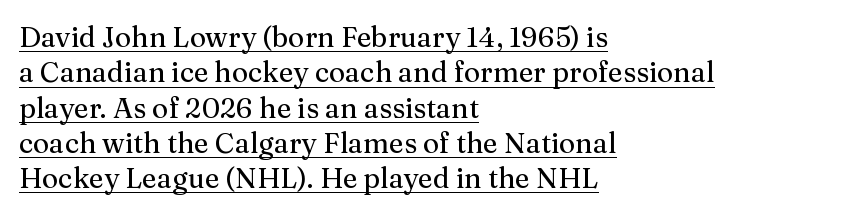
In CSS terms this would be text-align: left. Is there an underline? Yes — a line sits under the letters. No extra tracking has been applied to these lines. Little horizontal feet cap the strokes, marking this as serif type.
